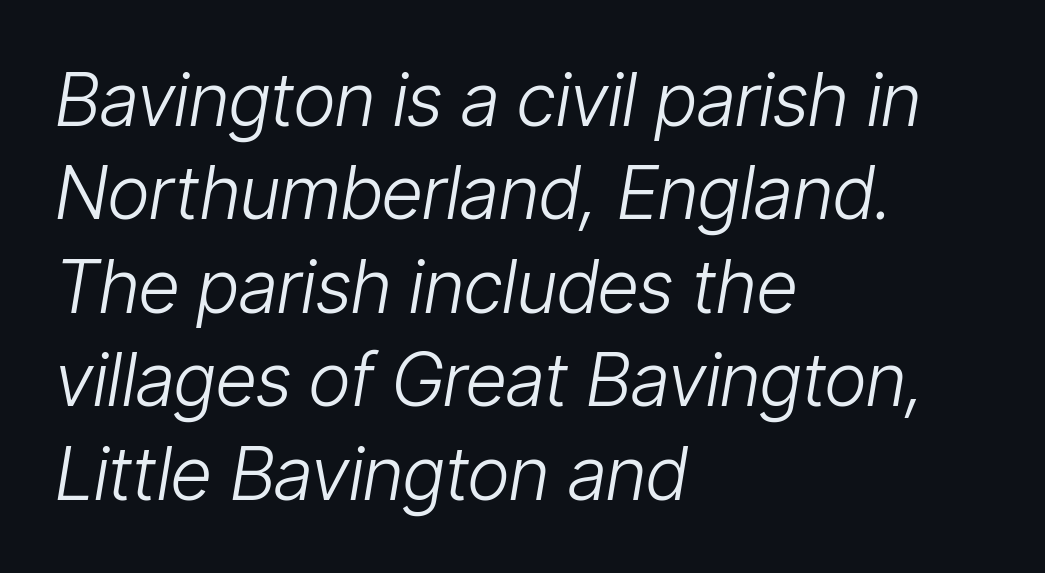
The image shows 73 px light, condensed type, italic (leaning right); set left-aligned, normal line spacing (1.28x), normal letter spacing, not underlined; low stroke contrast and a medium x-height.
